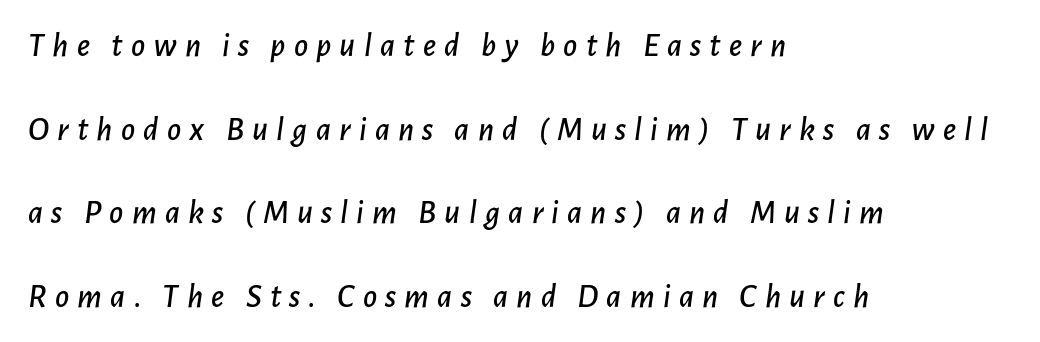
The line-height multiplier appears high, well above default. The letters advance in unequal steps, a hallmark of proportional type. Posture: slanted. Line beginnings align vertically; line endings do not.
